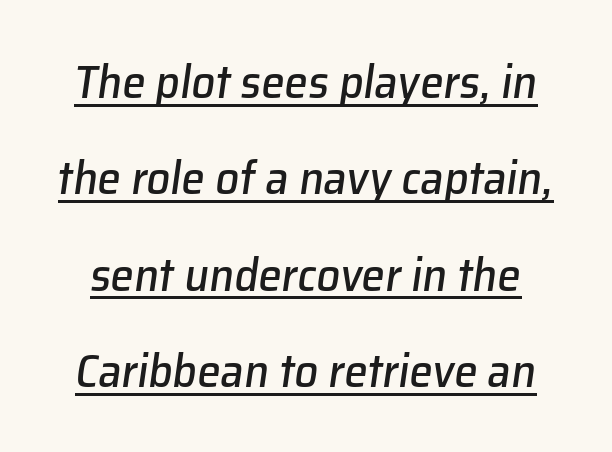
Looks like regular typesetting: each glyph gets only the width it needs. Nothing unusual about the tracking: characters are spaced as the font intends. Looks like someone drew a line under every word here. Compared with typical paragraphs, the rows here are farther apart. The axis of the letterforms is tilted away from vertical.
